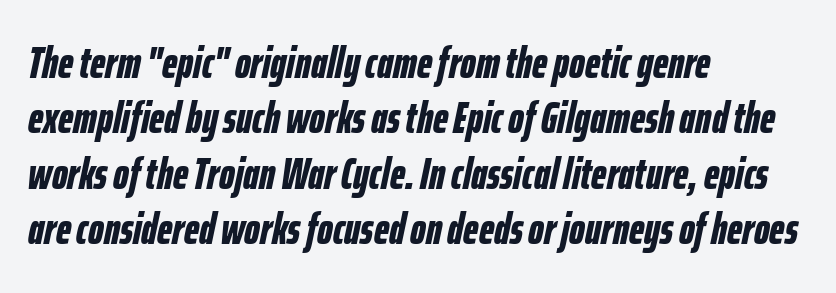
Q: Is the text bold? A: Yes.
Q: Is the text italic (slanted)? A: Yes, it leans right by about 12 degrees.
Q: Is the text underlined? A: No.
Q: How is the paragraph aligned? A: Left-aligned.
Q: Is the spacing between letters normal or unusually wide? A: Normal.
Q: Is the spacing between lines tight, normal or loose? A: Normal.
Q: Width (condensed, normal, or wide)? A: Condensed.
Q: Stroke contrast? A: Low.
Q: x-height? A: Medium.
Q: Monospaced? A: No.
